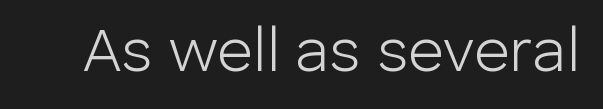
The image shows 62 px light sans-serif type, upright; set normal letter spacing, not underlined; low stroke contrast and a medium x-height.
